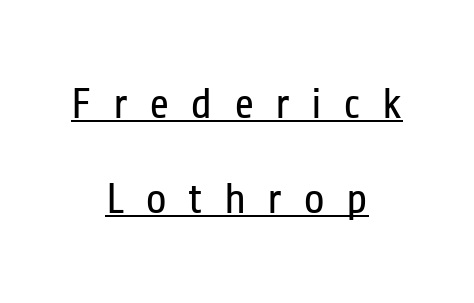
Weight class: somewhere from thin through regular. Upright lettering throughout. The face used here is a sans, in the tradition of grotesques and geometrics. Underlining? Definitely there. Horizontally, the lines are justified to the midpoint only. Leading is clearly above the norm, producing a sparse column.
